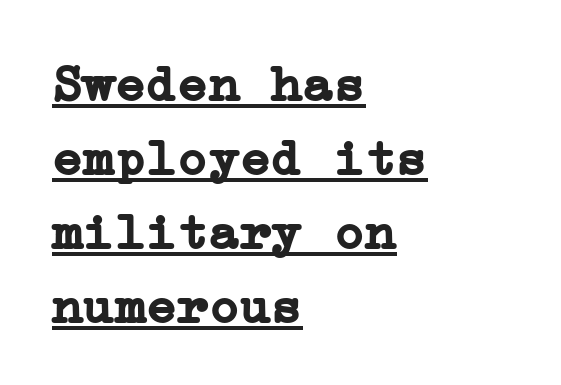
The rendering uses a bold face; every stroke is thick and dark. Tracking here is standard; glyphs follow each other at the usual distance. Horizontal alignment here is leftward, the default for most running prose. Examine the stroke ends and you'll spot serifs.
